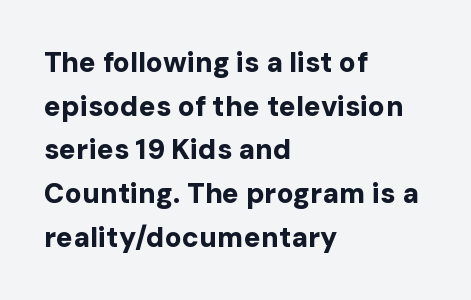
The letters stand straight up with perfectly vertical stems. The letters advance in unequal steps, a hallmark of proportional type. Anything drawn beneath the words? Only blank space. The passage shown has conventional tracking throughout. The passage is arranged the way most books set body copy — flush left. Summary of weight: heavy, a full bold.
